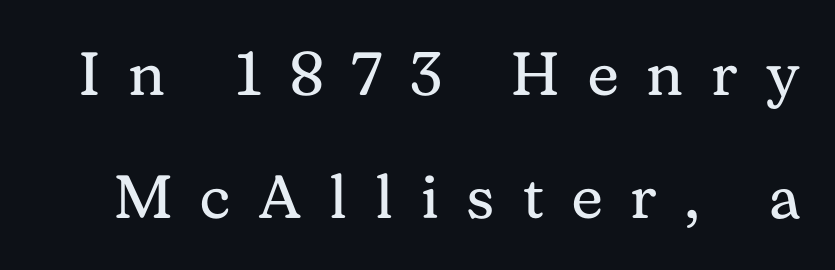
The image shows 61 px regular-weight serif type, upright; set loose line spacing (2.02x), unusually wide letter spacing (+0.46 em), not underlined; medium stroke contrast and a medium x-height.
